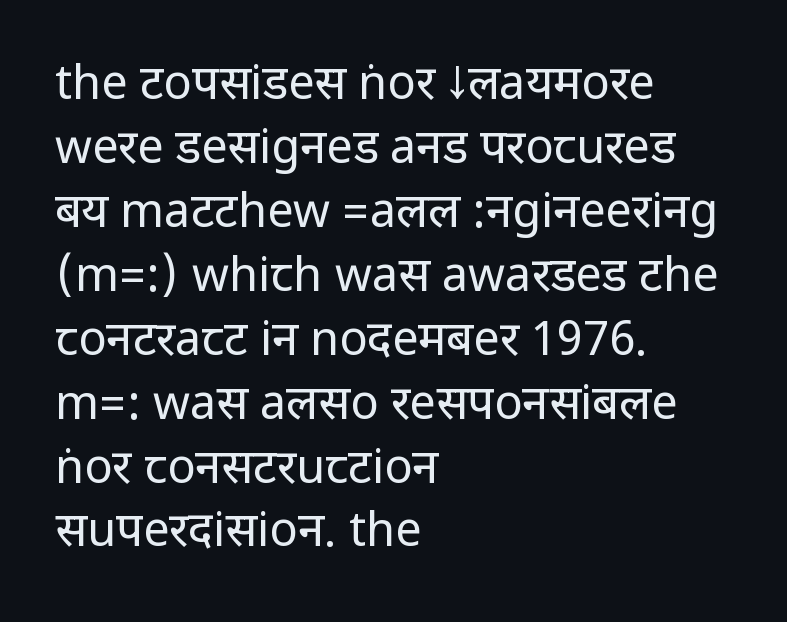
Tall strokes in this sample are plumb rather than angled. Interline gaps are of average width in this sample. The typesetting does not lean heavy: it is not bold. What kind of face is this? One without serifs — a sans. Notice how the passage keeps a crisp vertical edge on the left only. There is no visible air inserted between adjacent glyphs.
